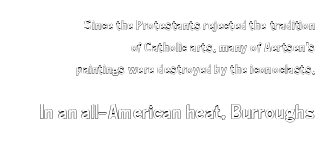
Short note: letters normally spaced. The words here are not underlined. The rendering uses a moderate line-height, typical for paragraphs. These lines were composed using upright roman letters. Short and long lines alike share a common ending point at right. The more generous point size was reserved for the lower chunk.
